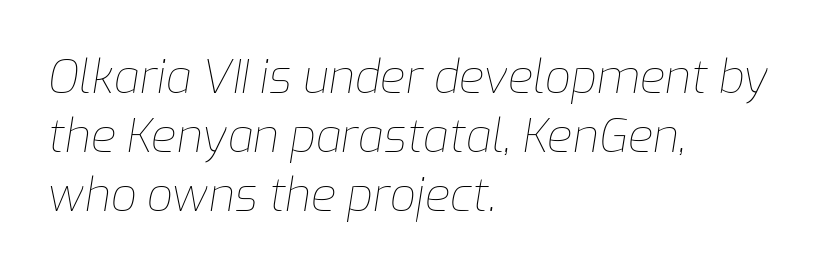
Reading down the block, your eye returns to a fixed left position each line. The rendering uses natural spacing where letterforms have individual widths. The passage shown is not bold in any degree. When letters slant like this, we call the style italic. Tracking here is standard; glyphs follow each other at the usual distance. Reading down the column, the eye jumps a familiar distance to each next line.
